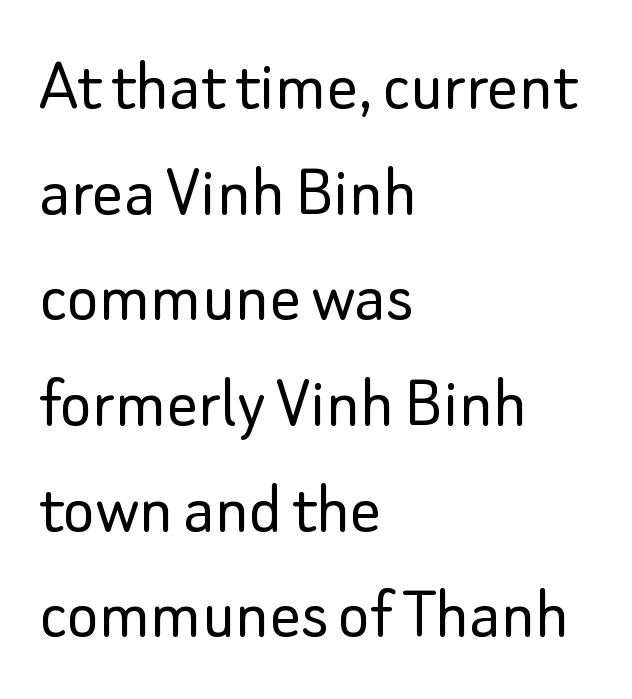
Q: Is the text bold? A: No.
Q: Is the text italic (slanted)? A: No, it is upright.
Q: Is the typeface a serif or a sans-serif typeface? A: Sans-serif.
Q: Is the text underlined? A: No.
Q: How is the paragraph aligned? A: Left-aligned.
Q: Is the spacing between letters normal or unusually wide? A: Normal.
Q: Is the spacing between lines tight, normal or loose? A: Normal.
Q: Width (condensed, normal, or wide)? A: Normal.
Q: Stroke contrast? A: Low.
Q: x-height? A: Small.
Q: Monospaced? A: No.
